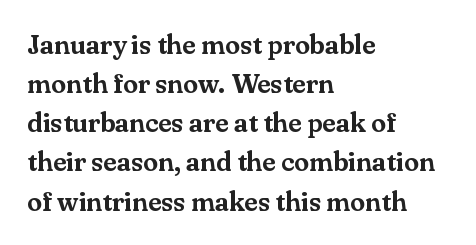
{"italic": "no", "underline": "no", "align": "left", "line_spacing": "normal", "line_spacing_ratio": 1.45, "letter_spacing": "normal", "letter_spacing_em": 0.0, "glyph_px": 27}
